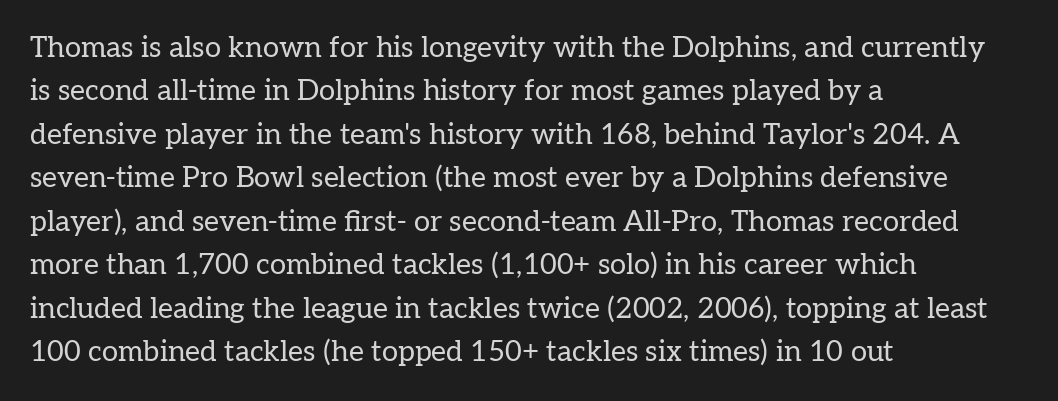
You could call the tracking neutral — neither tight nor loose. Is the block centered? No — it sits flush against the left margin. The letters advance in unequal steps, a hallmark of proportional type. Compared with typical paragraphs, the rows here are spaced about the same.
